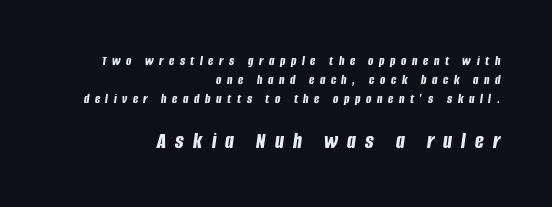
{"italic": "yes", "lean": "right", "slant_degrees": 8, "bold": "yes", "underline": "no", "align": "right", "line_spacing": "normal", "line_spacing_ratio": 1.34, "letter_spacing": "wide", "letter_spacing_em": 0.4, "larger_block": "second", "size_ratio": 1.64, "glyph_px": 23}
